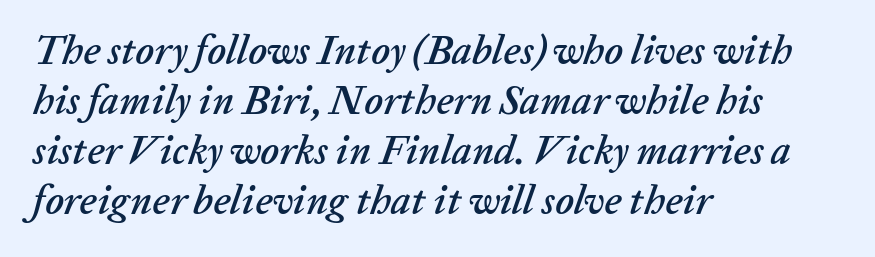
{"italic": "yes", "lean": "right", "slant_degrees": 20, "width": "normal", "stroke_contrast": "low", "x_height": "medium", "monospaced": "no", "underline": "no", "align": "left", "line_spacing": "normal", "line_spacing_ratio": 1.25, "letter_spacing": "normal", "letter_spacing_em": 0.0, "glyph_px": 40}
